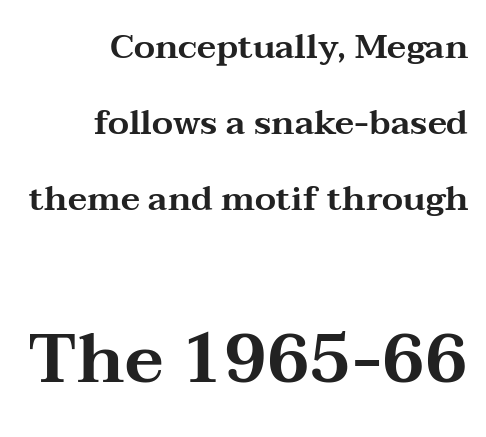
The image shows 69 px wide serif type, upright; set right-aligned, loose line spacing (2.23x), normal letter spacing, not underlined; the second (bottom) block is 2.03x larger; medium stroke contrast and a medium x-height.
